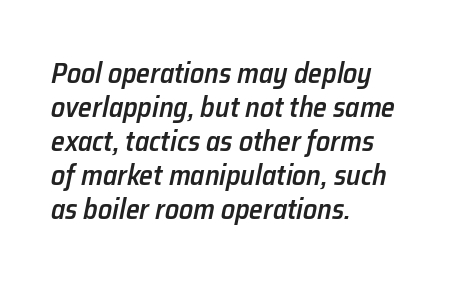
Varying glyph widths throughout — classic text-font behaviour. Semibold letterforms, between regular and bold. The face used here has a pronounced slope to its letters. Clear beneath every line of the passage.
